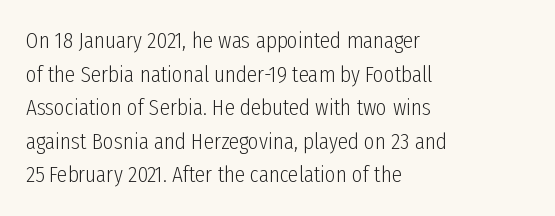
What stands out about the letter spacing? Nothing — it is the standard amount. Type without underlining. You can tell it's not italic because the verticals are truly vertical. Is there much room between lines? A standard amount, neither cramped nor airy.
